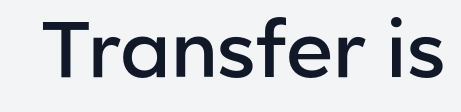
The letters are semibold — heavier than regular but short of a full bold. Posture: upright roman. Proportional: the letters do not fall into vertical columns. Inter-character spacing is left at the font's built-in metrics.
